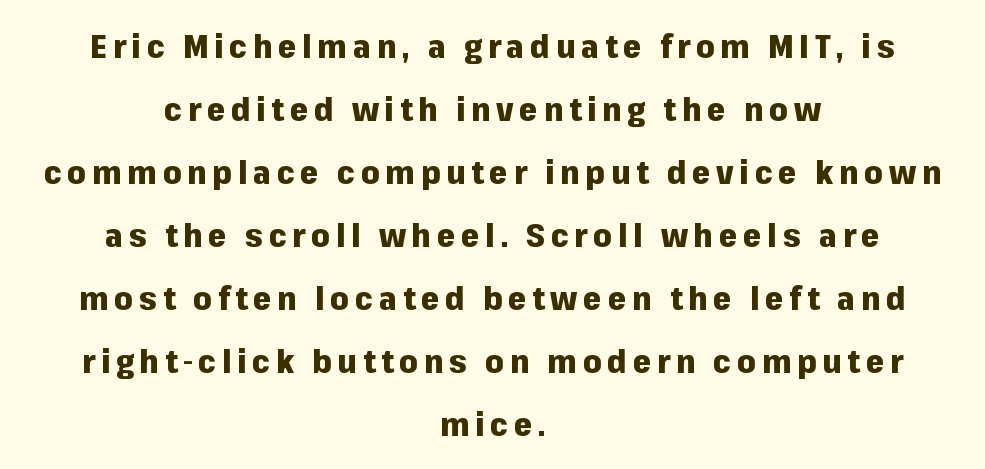
{"serif": "no", "italic": "no", "bold": "yes", "weight": "heavy", "width": "normal", "stroke_contrast": "low", "x_height": "medium", "monospaced": "no", "underline": "no", "align": "center", "line_spacing": "loose", "line_spacing_ratio": 1.91, "glyph_px": 33}
